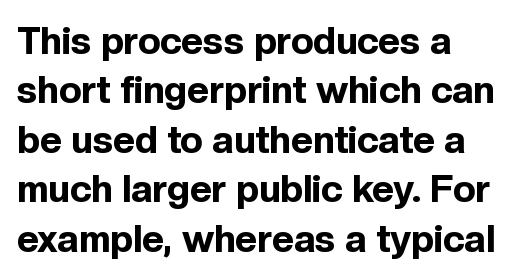
{"serif": "no", "italic": "no", "bold": "yes", "weight": "bold", "width": "normal", "x_height": "medium", "monospaced": "no", "underline": "no", "line_spacing": "normal", "line_spacing_ratio": 1.3, "letter_spacing": "normal", "letter_spacing_em": 0.0, "glyph_px": 38}
